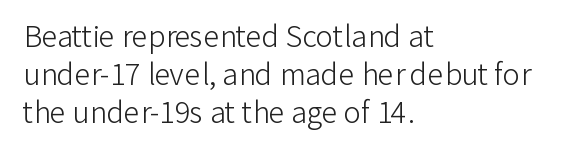
I'd call this a sans setting — the letters go barefoot. Which margin do the lines hug? The left one — the right edge is uneven. The space directly below the letters is spotless. Note the varied advance widths — an 'i' is clearly narrower than an 'm'.
